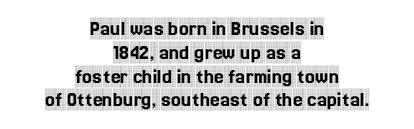
Q: Is the text italic (slanted)? A: No, it is upright.
Q: Is the text underlined? A: No.
Q: How is the paragraph aligned? A: Centered.
Q: Is the spacing between letters normal or unusually wide? A: Normal.
Q: Is the spacing between lines tight, normal or loose? A: Tight.
